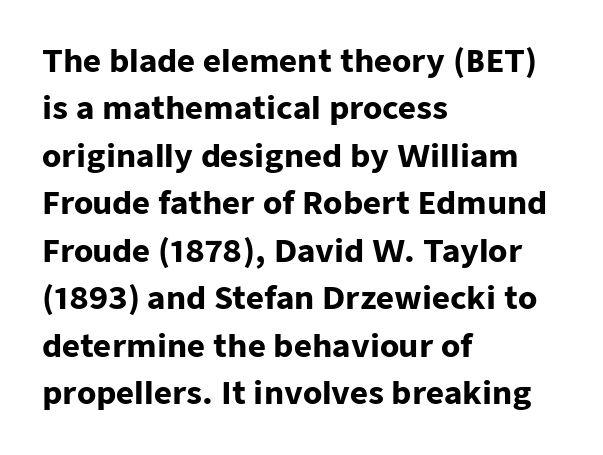
Notice how thick the strokes are: this is what a full bold looks like. How are the letters spaced? Ordinarily, with no added tracking. A roman cut, with each character standing at attention. Reading down the column, the eye jumps a familiar distance to each next line.
